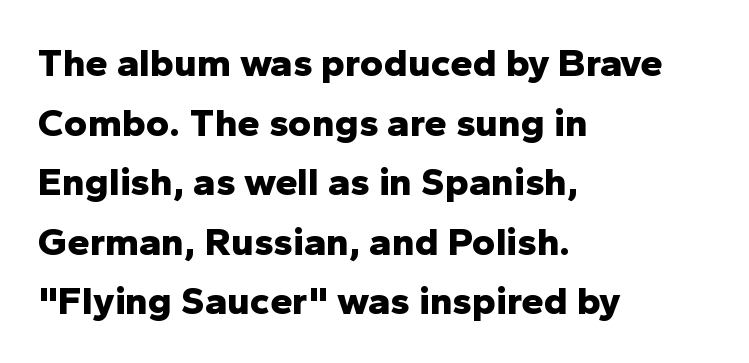
The image shows 40 px bold sans-serif type, upright; set left-aligned, normal line spacing (1.49x), normal letter spacing, not underlined; low stroke contrast and a medium x-height.
